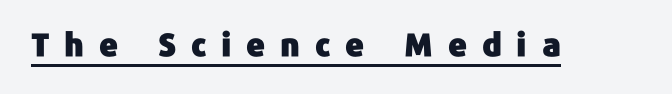
{"serif": "no", "italic": "no", "width": "normal", "stroke_contrast": "low", "x_height": "medium", "monospaced": "no", "underline": "yes", "letter_spacing": "wide", "letter_spacing_em": 0.46, "glyph_px": 32}
